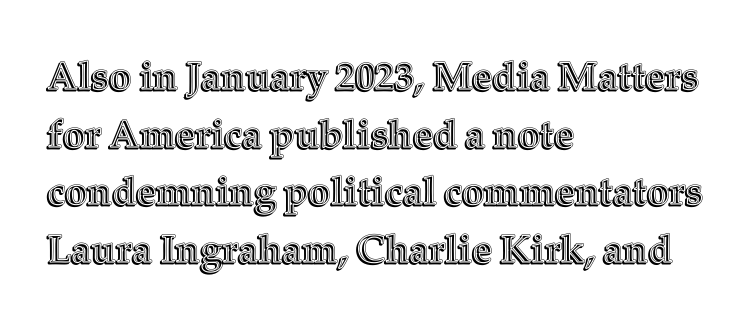
Q: Is the text italic (slanted)? A: No, it is upright.
Q: Is the text underlined? A: No.
Q: How is the paragraph aligned? A: Left-aligned.
Q: Is the spacing between letters normal or unusually wide? A: Normal.
Q: Is the spacing between lines tight, normal or loose? A: Normal.
Q: Width (condensed, normal, or wide)? A: Normal.
Q: x-height? A: Medium.
Q: Monospaced? A: No.
